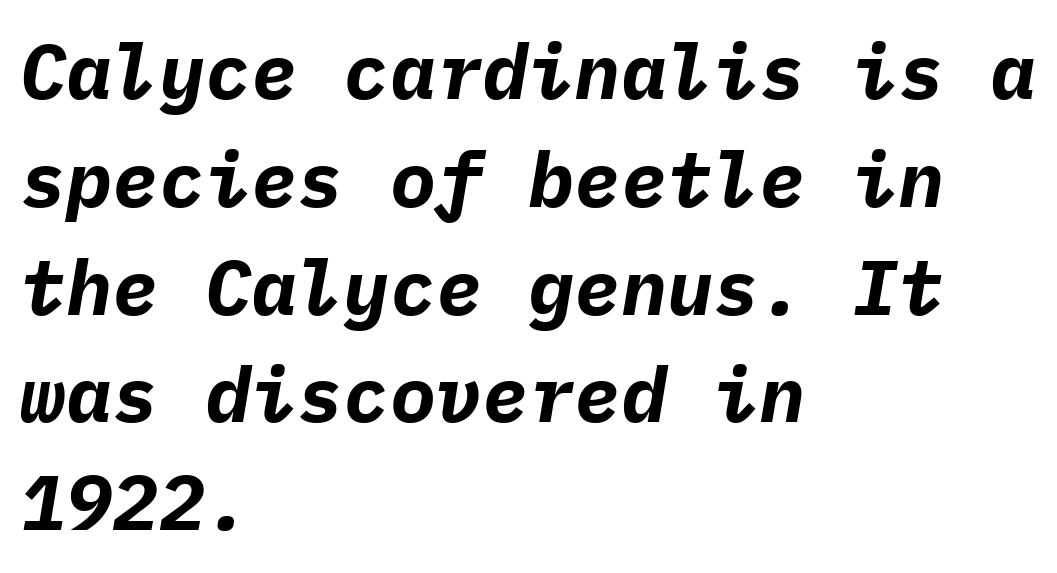
The image shows 77 px bold type, italic (leaning right), monospaced; set left-aligned, normal line spacing (1.4x), normal letter spacing, not underlined; low stroke contrast and a medium x-height.
